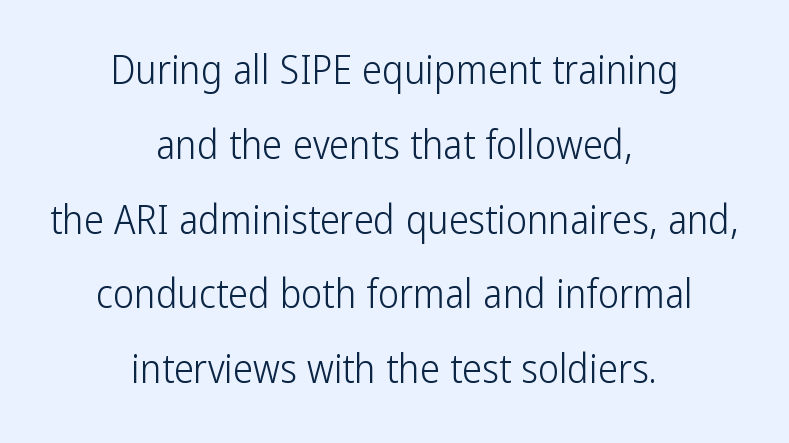
Nobody drew a line under any word here. Alignment: centered. You could not count columns in this text — the font is proportionally spaced. Summary of weight: not heavy and not bold. Vertical strokes here are truly vertical. Classification — sans serif.
